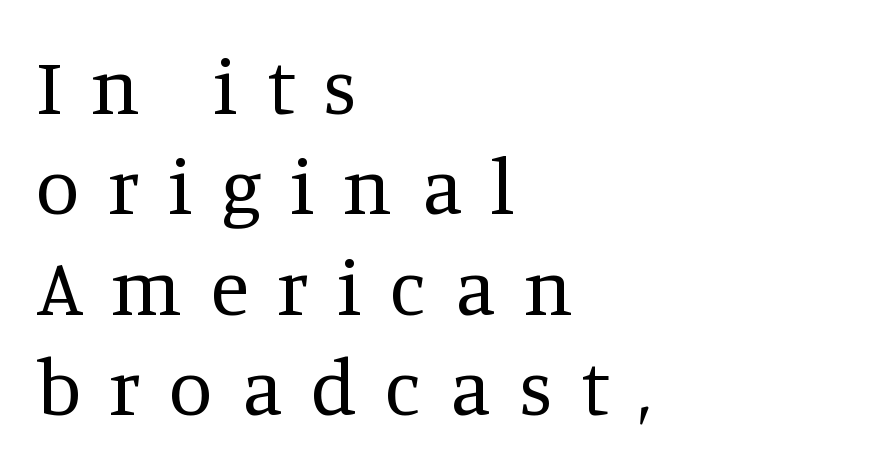
If you drew a ruler down the left edge, every line would touch it. The letterforms stand isolated, each surrounded by extra space. Compared with a typical body face, this is equally light or lighter still. Spacing verdict: proportional, widths tailored to each character. Just letters on the line, the space beneath them empty. The characters display serif detailing at their extremities.
